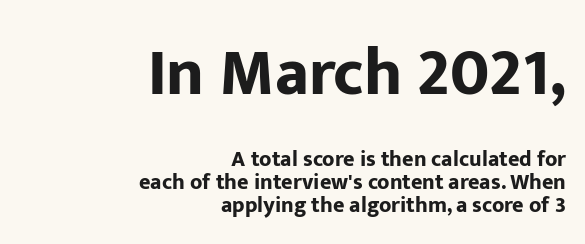
The image shows 66 px bold sans-serif type, upright; set right-aligned, tight line spacing (1.05x), normal letter spacing, not underlined; the first (top) block is 3.0x larger; low stroke contrast and a medium x-height.
